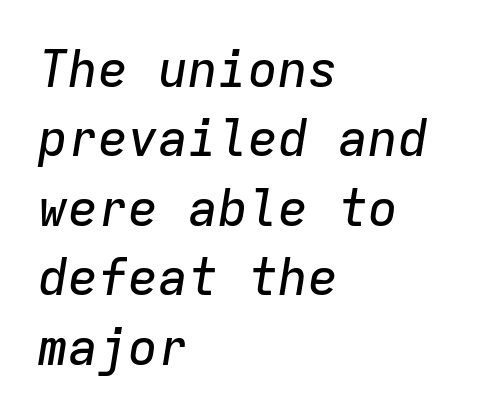
{"italic": "yes", "lean": "right", "slant_degrees": 9, "width": "normal", "stroke_contrast": "low", "x_height": "medium", "monospaced": "yes", "underline": "no", "align": "left", "line_spacing": "normal", "line_spacing_ratio": 1.39, "letter_spacing": "normal", "letter_spacing_em": 0.0, "glyph_px": 50}
